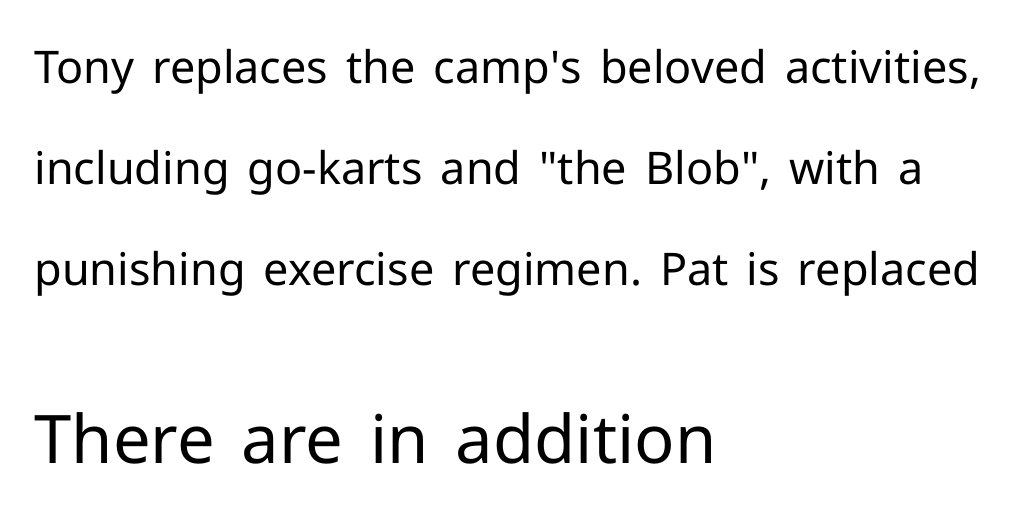
In terms of letterform style, serifs are entirely absent. The line texture is even and compact thanks to regular tracking. The typeface has the unassuming heft of standard copy or less. Note the varied advance widths — an 'i' is clearly narrower than an 'm'.
